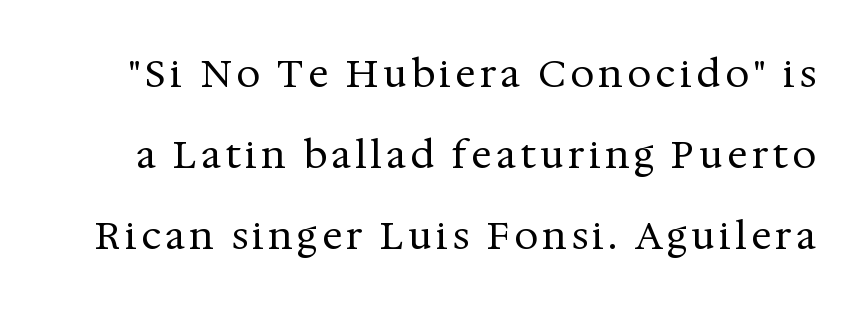
Q: Is the text bold? A: No.
Q: Is the text italic (slanted)? A: No, it is upright.
Q: Is the typeface a serif or a sans-serif typeface? A: Serif.
Q: Is the text underlined? A: No.
Q: Is the spacing between lines tight, normal or loose? A: Loose.
Q: Width (condensed, normal, or wide)? A: Normal.
Q: Stroke contrast? A: Medium.
Q: x-height? A: Medium.
Q: Monospaced? A: No.
